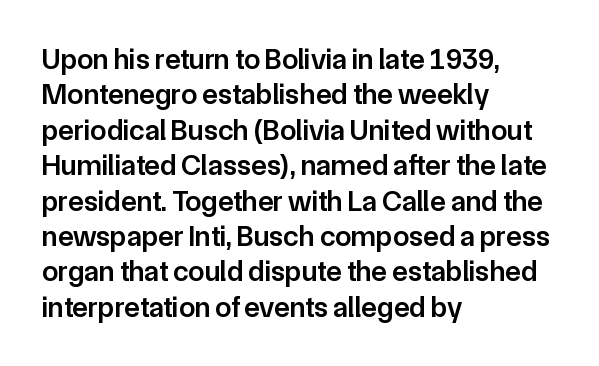
{"serif": "no", "italic": "no", "bold": "semi", "weight": "semibold", "width": "normal", "stroke_contrast": "low", "x_height": "medium", "monospaced": "no", "underline": "no", "align": "left", "line_spacing_ratio": 1.22, "letter_spacing": "normal", "letter_spacing_em": 0.0, "glyph_px": 29}
